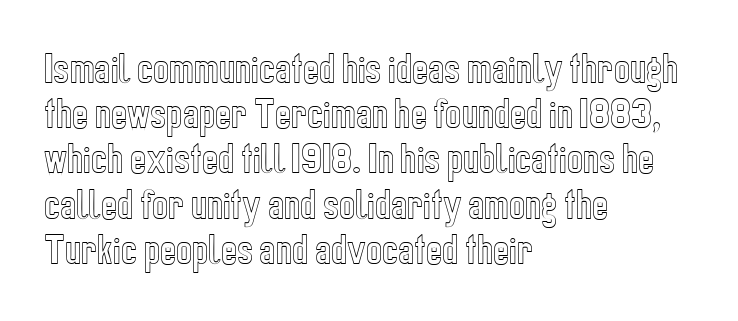
{"italic": "no", "width": "condensed", "x_height": "medium", "monospaced": "no", "underline": "no", "align": "left", "line_spacing": "normal", "line_spacing_ratio": 1.33, "letter_spacing": "normal", "letter_spacing_em": 0.0, "glyph_px": 34}
